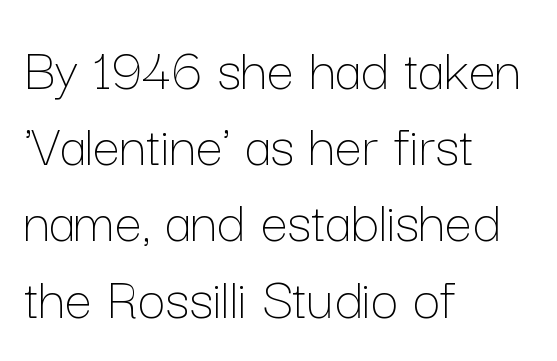
{"italic": "no", "bold": "no", "weight": "thin", "width": "normal", "stroke_contrast": "low", "x_height": "medium", "monospaced": "no", "underline": "no", "align": "left", "line_spacing": "normal", "line_spacing_ratio": 1.25, "letter_spacing": "normal", "letter_spacing_em": 0.0, "glyph_px": 61}
